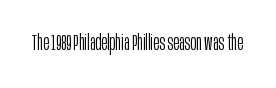
The space directly below the letters is spotless. Quick note: not italic, upright. The line texture is even and compact thanks to regular tracking. These glyphs show unthickened strokes, regular width or finer.
